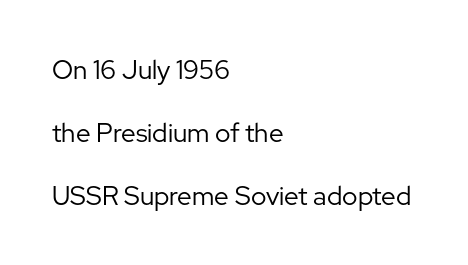
{"italic": "no", "bold": "no", "underline": "no", "align": "left", "line_spacing": "loose", "line_spacing_ratio": 2.42, "letter_spacing": "normal", "letter_spacing_em": 0.0, "glyph_px": 26}
